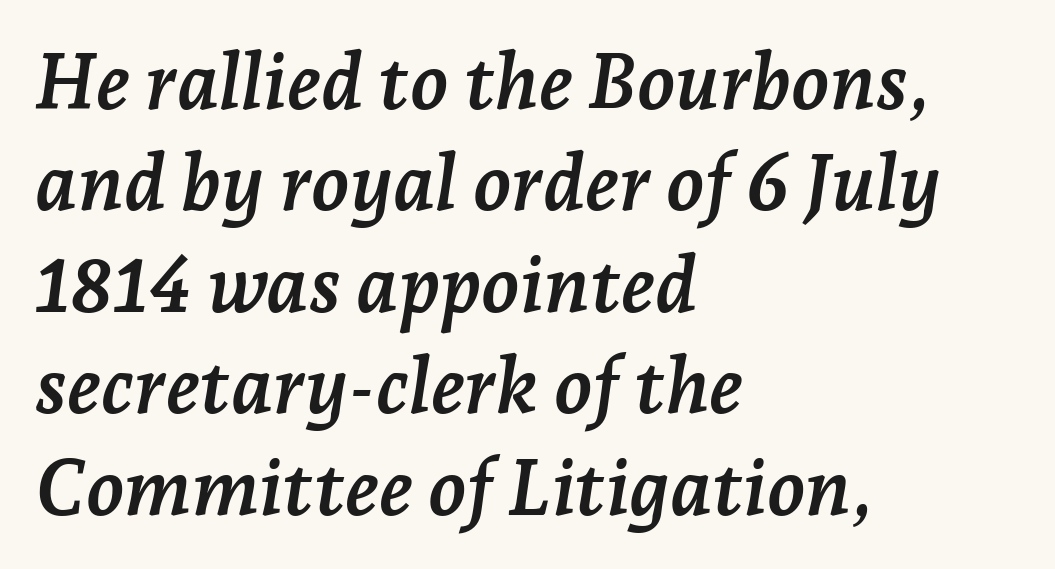
Q: Is the text bold? A: Yes.
Q: Is the text italic (slanted)? A: Yes, it leans right by about 7 degrees.
Q: Is the typeface a serif or a sans-serif typeface? A: Serif.
Q: Is the text underlined? A: No.
Q: How is the paragraph aligned? A: Left-aligned.
Q: Is the spacing between letters normal or unusually wide? A: Normal.
Q: Is the spacing between lines tight, normal or loose? A: Normal.
Q: Width (condensed, normal, or wide)? A: Normal.
Q: Stroke contrast? A: Low.
Q: x-height? A: Medium.
Q: Monospaced? A: No.
